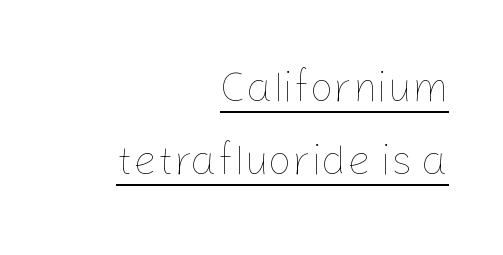
{"italic": "no", "bold": "no", "weight": "thin", "width": "normal", "stroke_contrast": "low", "x_height": "medium", "monospaced": "no", "underline": "yes", "align": "right", "line_spacing_ratio": 1.74, "letter_spacing": "normal", "letter_spacing_em": 0.0, "glyph_px": 42}
